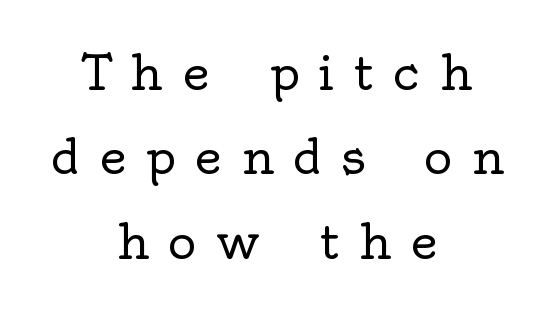
{"serif": "yes", "italic": "no", "bold": "no", "weight": "regular", "width": "normal", "x_height": "small", "monospaced": "no", "underline": "no", "align": "center", "line_spacing_ratio": 1.76, "letter_spacing": "wide", "letter_spacing_em": 0.41, "glyph_px": 48}
